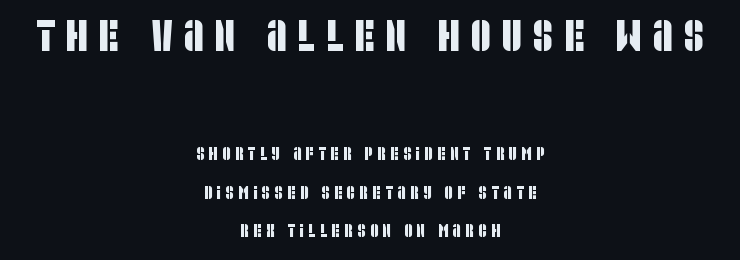
Q: Is the typeface a serif or a sans-serif typeface? A: Sans-serif.
Q: Is the text underlined? A: No.
Q: How is the paragraph aligned? A: Centered.
Q: Is the spacing between letters normal or unusually wide? A: Unusually wide.
Q: Is the spacing between lines tight, normal or loose? A: Loose.
Q: Which block of text is set in a larger size, the first (top) or the second (bottom)? A: The first (top) one.
Q: Width (condensed, normal, or wide)? A: Condensed.
Q: Stroke contrast? A: Low.
Q: x-height? A: Large.
Q: Monospaced? A: No.
